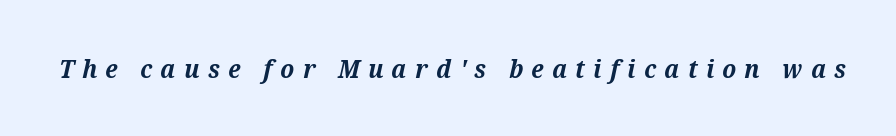
The image shows 26 px bold type, italic (leaning right); set unusually wide letter spacing (+0.32 em), not underlined.
